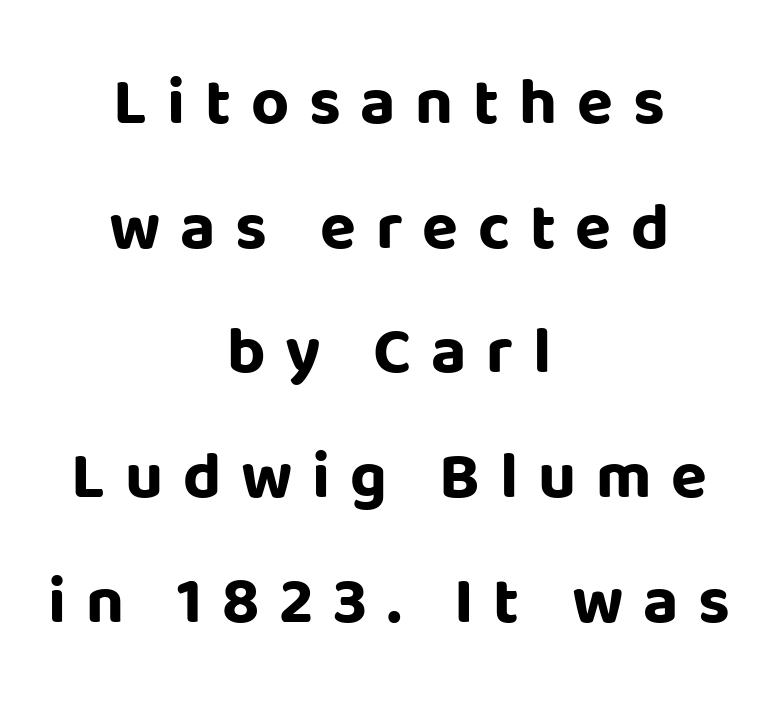
Q: Is the text bold? A: Yes.
Q: Is the text italic (slanted)? A: No, it is upright.
Q: Is the typeface a serif or a sans-serif typeface? A: Sans-serif.
Q: Is the text underlined? A: No.
Q: How is the paragraph aligned? A: Centered.
Q: Is the spacing between letters normal or unusually wide? A: Unusually wide.
Q: Width (condensed, normal, or wide)? A: Normal.
Q: Stroke contrast? A: Low.
Q: x-height? A: Large.
Q: Monospaced? A: No.
